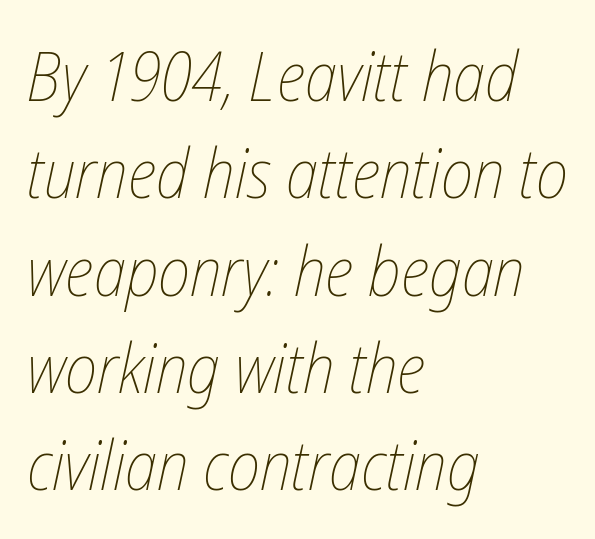
The image shows 69 px thin, condensed type, italic (leaning right); set left-aligned, normal line spacing (1.41x), normal letter spacing, not underlined; low stroke contrast and a medium x-height.
